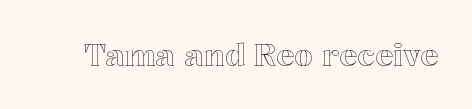
Observe the ordinary spacing: letters are neighbours, not strangers. The baseline area is clear. The letters advance in unequal steps, a hallmark of proportional type. Vertical strokes here are truly vertical.
